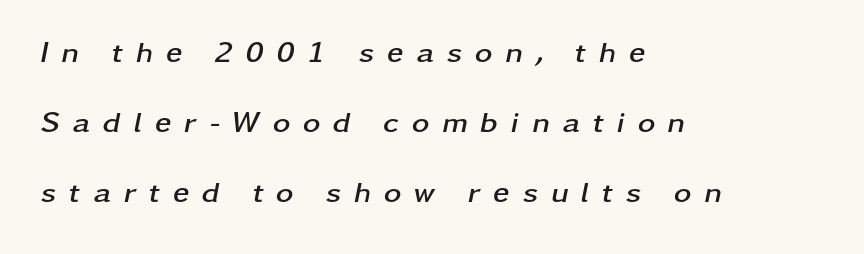
Q: Is the text bold? A: Yes.
Q: Is the text italic (slanted)? A: Yes, it leans right by about 11 degrees.
Q: Is the text underlined? A: No.
Q: How is the paragraph aligned? A: Left-aligned.
Q: Is the spacing between letters normal or unusually wide? A: Unusually wide.
Q: Is the spacing between lines tight, normal or loose? A: Loose.
Q: Width (condensed, normal, or wide)? A: Wide.
Q: Stroke contrast? A: Low.
Q: x-height? A: Medium.
Q: Monospaced? A: No.
